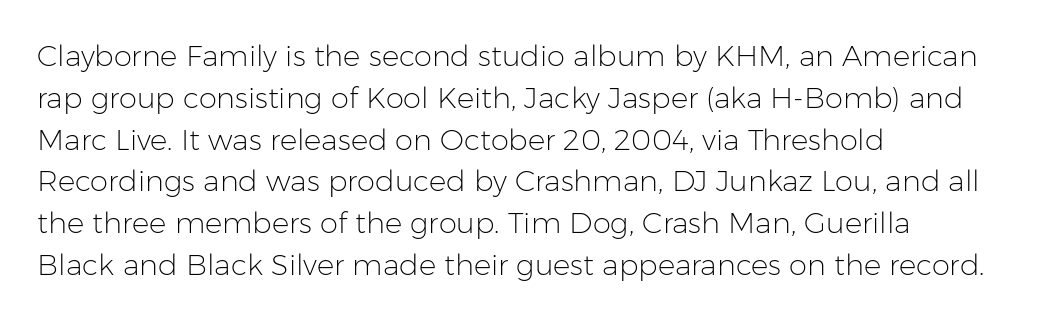
Tall strokes in this sample are plumb rather than angled. No feet cap the strokes, marking this as sans-serif type. Glance below the letters and you will spot only blank space. Every row of glyphs begins at an identical x-position on the left. The face used here is proportionally spaced, like ordinary book or web type. The letters sit at their default tracking, neither squeezed nor spread.
